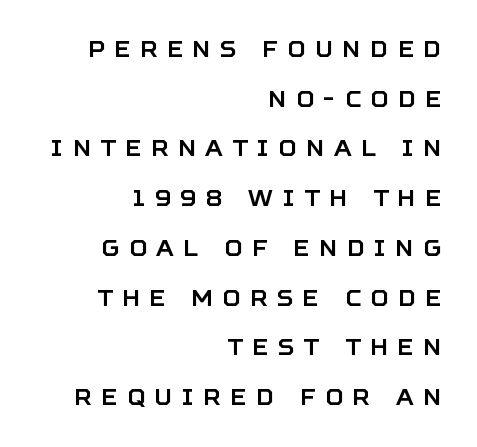
Q: Is the text italic (slanted)? A: No, it is upright.
Q: Is the text underlined? A: No.
Q: How is the paragraph aligned? A: Right-aligned.
Q: Is the spacing between letters normal or unusually wide? A: Unusually wide.
Q: Is the spacing between lines tight, normal or loose? A: Loose.
